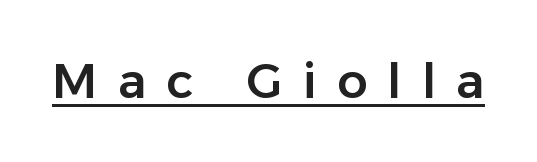
The image shows 48 px sans-serif type, upright; set unusually wide letter spacing (+0.42 em), underlined; low stroke contrast and a medium x-height.
